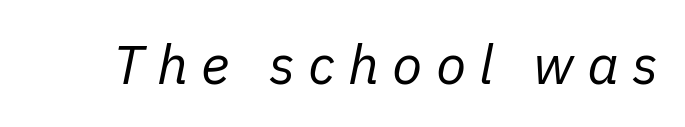
The tracking reads as deliberately expanded to a designer's eye. This reads as an unemphasized weight, regular at the heaviest. Each row of text sits above clean, open space. The passage shown leans; its letterforms are oblique. Looks like regular typesetting: each glyph gets only the width it needs.
